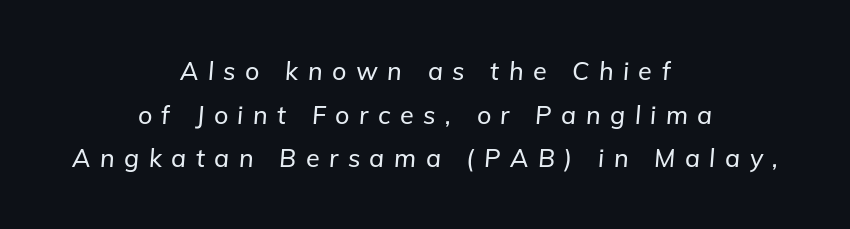
{"italic": "yes", "lean": "right", "slant_degrees": 5, "underline": "no", "align": "center", "line_spacing_ratio": 1.75, "letter_spacing": "wide", "letter_spacing_em": 0.38, "glyph_px": 25}
